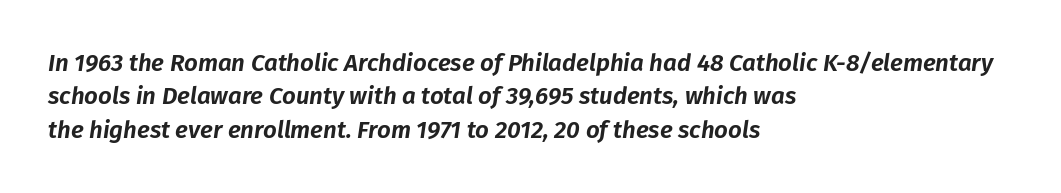
Standard letterfit; no display-style spreading of the glyphs. The rendering uses a moderate line-height, typical for paragraphs. Honestly, there is no underline to notice here at all. Style check: oblique. Alignment: flush left.
